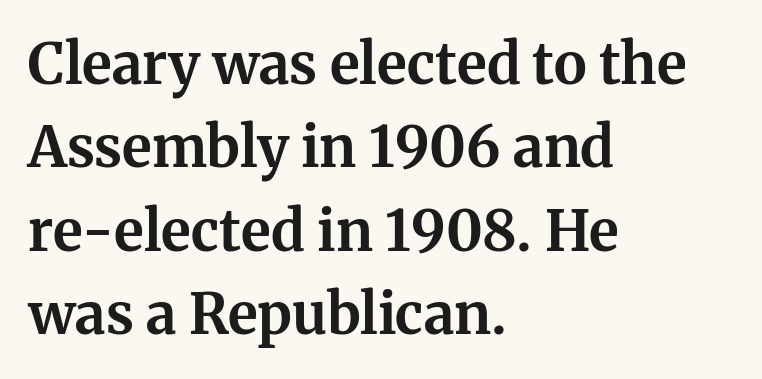
Think of a printed novel: that variable character pitch is what you see here. Regarding leading, the lines here are spaced in the standard way. Letter spacing: default. Every stem runs plumb, perpendicular to the baseline. Is the block centered? No — it sits flush against the left margin.
